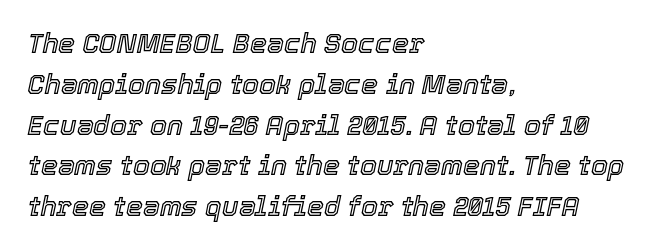
Descender tails drop into unmarked territory. The space between consecutive lines is moderate. The face used here is rendered with its standard letterfit. This rendering uses left alignment, leaving the right contour irregular. Designer's note — italics engaged.
